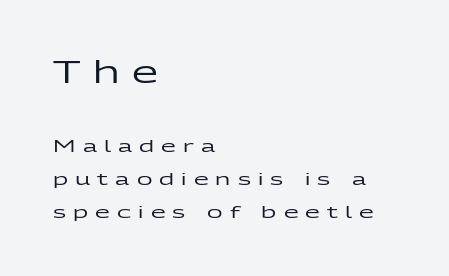
Unlike a traditional serif, this face leaves its strokes unadorned. Looks like regular typesetting: each glyph gets only the width it needs. Check under the words: just untouched page. Typeset ragged right — the left edge is the straight one. The emphasis by scale lands on block number one, above. Glyph-to-glyph distance is far greater than everyday printed text.
